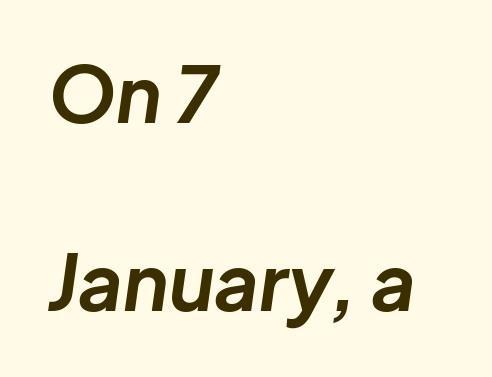
The block of text is sparse from top to bottom, with ample space between rows. No extra tracking has been applied to these lines. The letters advance in unequal steps, a hallmark of proportional type. Casual observation: everything's shoved over to the left.
